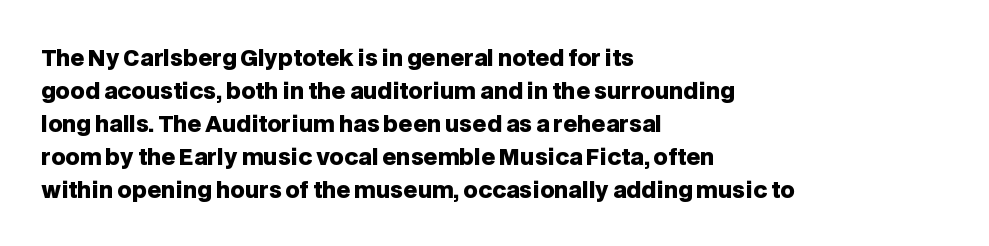
You'd pick this weight for a headline — it's a proper bold. The lettering holds an erect, upright posture throughout. Glance below the letters and you will spot only blank space. Layout note: lines flush left. Characters follow at the spacing the type designer built in. These lines sit exactly where default settings would place them.
